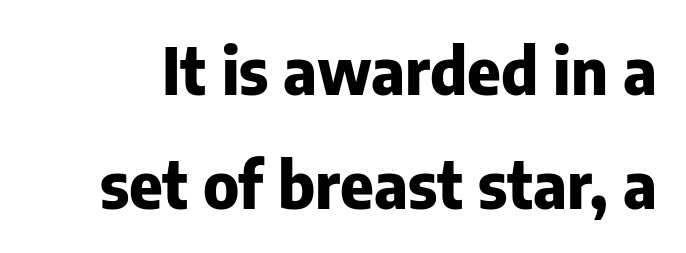
{"serif": "no", "italic": "no", "bold": "yes", "weight": "heavy", "width": "normal", "stroke_contrast": "low", "x_height": "medium", "monospaced": "no", "underline": "no", "line_spacing_ratio": 1.78, "letter_spacing": "normal", "letter_spacing_em": 0.0, "glyph_px": 64}
